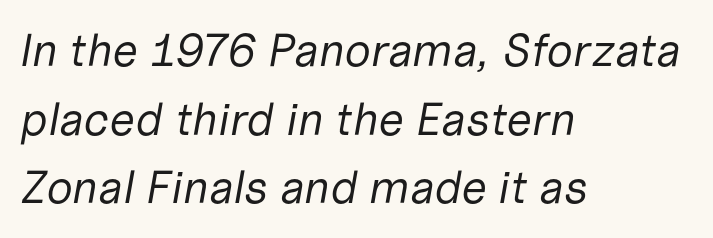
The face used here is rendered with its standard letterfit. Do the characters align in a grid? No, the font is proportional. The cut favours lightness, reaching ordinary text weight at its darkest. Normally led — the rows are evenly, conventionally spaced. Check the space under the baseline: it is left empty. If you drew a line through each stem, it would be angled.
